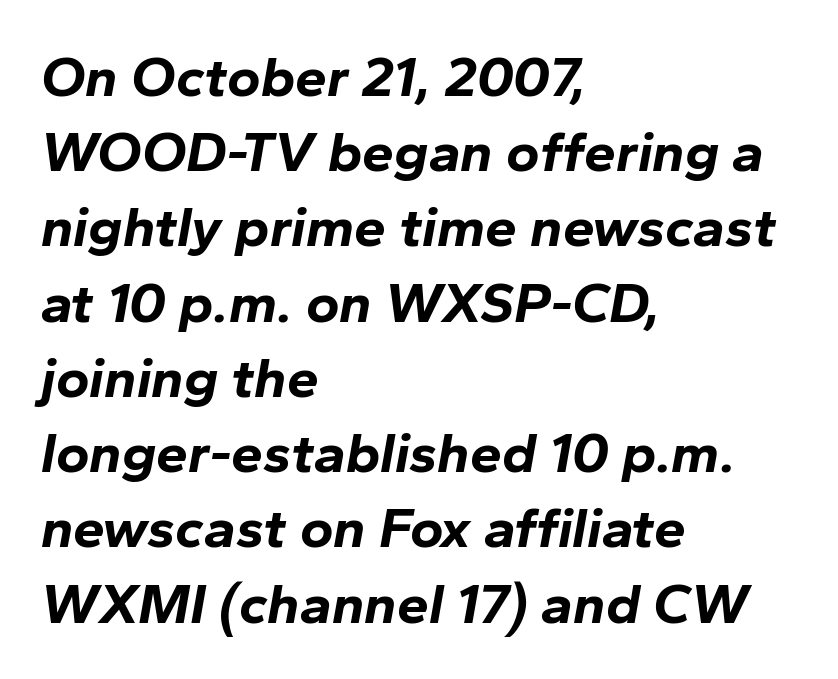
How are the letters spaced? Ordinarily, with no added tracking. The designer left line spacing at the default. Notice how the passage keeps a crisp vertical edge on the left only. Posture: slanted.
